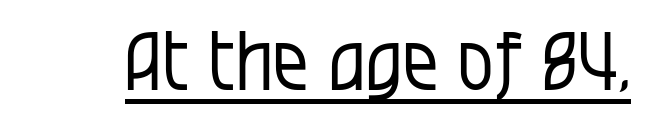
{"serif": "no", "italic": "no", "bold": "no", "weight": "regular", "width": "condensed", "stroke_contrast": "low", "x_height": "large", "monospaced": "no", "underline": "yes", "letter_spacing": "normal", "letter_spacing_em": 0.0, "glyph_px": 80}
